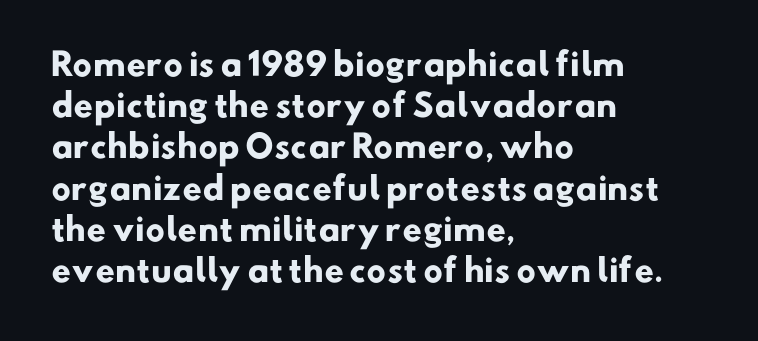
{"serif": "no", "bold": "yes", "weight": "heavy", "width": "normal", "stroke_contrast": "low", "x_height": "small", "monospaced": "no", "underline": "no", "align": "left", "line_spacing": "normal", "line_spacing_ratio": 1.33, "letter_spacing": "normal", "letter_spacing_em": 0.0, "glyph_px": 31}
